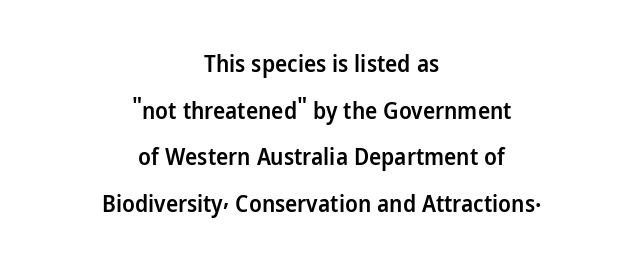
Q: Is the text bold? A: Semi-bold.
Q: Is the text italic (slanted)? A: No, it is upright.
Q: Is the text underlined? A: No.
Q: How is the paragraph aligned? A: Centered.
Q: Is the spacing between letters normal or unusually wide? A: Normal.
Q: Is the spacing between lines tight, normal or loose? A: Loose.
